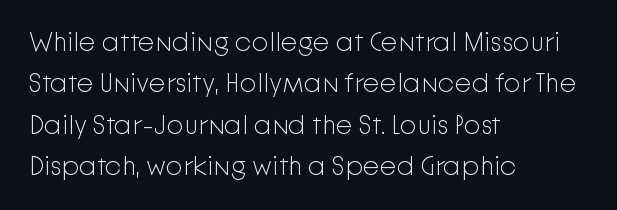
The image shows 27 px text type, upright; set left-aligned, normal line spacing (1.53x), normal letter spacing, not underlined.
